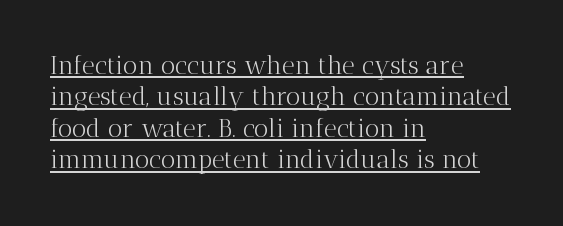
The image shows 25 px text type, upright; set left-aligned, normal line spacing (1.26x), normal letter spacing, underlined.
